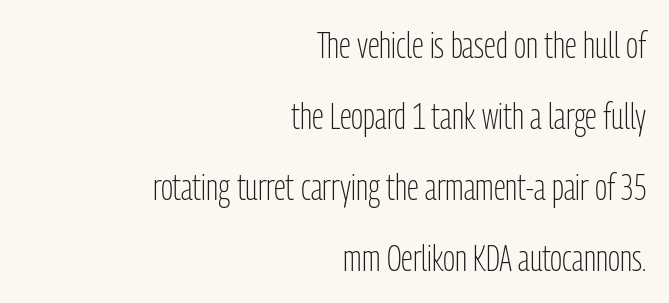
Honestly, the rows look like they've been pulled way apart. The letterforms sit at book weight or below. Short and long lines alike share a common ending point at right. This sample uses a sans-serif face. Descenders hang freely into open space. The font's upright variant was chosen for this text.
